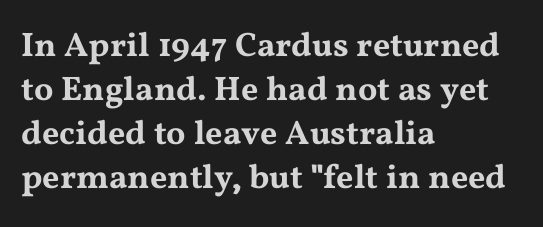
{"serif": "yes", "italic": "no", "width": "wide", "stroke_contrast": "medium", "x_height": "medium", "monospaced": "no", "underline": "no", "align": "left", "line_spacing": "normal", "line_spacing_ratio": 1.29, "letter_spacing": "normal", "letter_spacing_em": 0.0, "glyph_px": 34}
